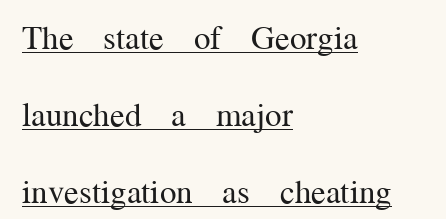
{"serif": "yes", "italic": "no", "bold": "no", "weight": "regular", "width": "normal", "stroke_contrast": "medium", "x_height": "medium", "monospaced": "no", "underline": "yes", "align": "left", "line_spacing": "loose", "line_spacing_ratio": 2.33, "letter_spacing": "normal", "letter_spacing_em": 0.0, "glyph_px": 33}
